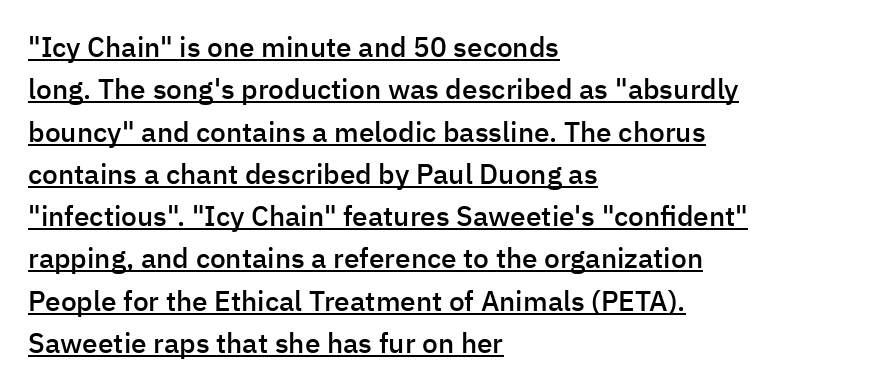
{"serif": "no", "italic": "no", "bold": "semi", "weight": "semibold", "width": "normal", "stroke_contrast": "low", "x_height": "medium", "monospaced": "no", "underline": "yes", "align": "left", "line_spacing": "normal", "line_spacing_ratio": 1.51, "letter_spacing": "normal", "letter_spacing_em": 0.0, "glyph_px": 28}
